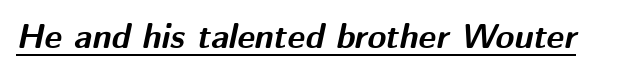
Q: Is the text bold? A: Yes.
Q: Is the text italic (slanted)? A: Yes, it leans right by about 12 degrees.
Q: Is the text underlined? A: Yes.
Q: Is the spacing between letters normal or unusually wide? A: Normal.
Q: Width (condensed, normal, or wide)? A: Normal.
Q: Stroke contrast? A: Medium.
Q: x-height? A: Medium.
Q: Monospaced? A: No.
